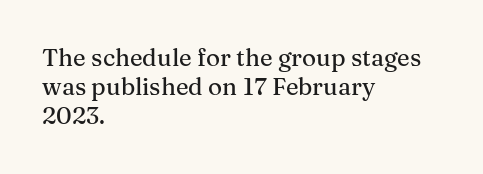
Q: Is the text italic (slanted)? A: No, it is upright.
Q: Is the text underlined? A: No.
Q: How is the paragraph aligned? A: Left-aligned.
Q: Is the spacing between letters normal or unusually wide? A: Normal.
